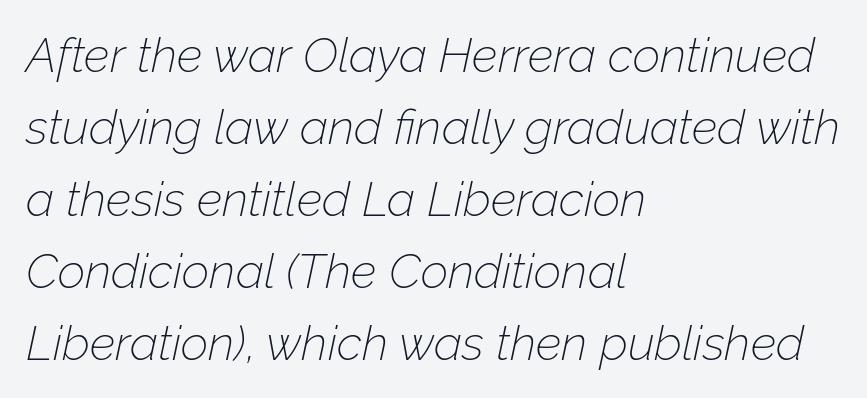
Is this a heavy cut? Hardly; it is regular or lighter. Default kerning and tracking; the words read as compact shapes. Underlining? Definitely not there. Baseline-to-baseline distance is the conventional proportion of letter height. These lines stack with their left ends in a neat column. Emphasis-style slanted type is in use.
